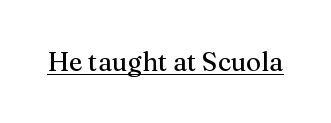
{"italic": "no", "underline": "yes", "letter_spacing": "normal", "letter_spacing_em": 0.0, "glyph_px": 26}
